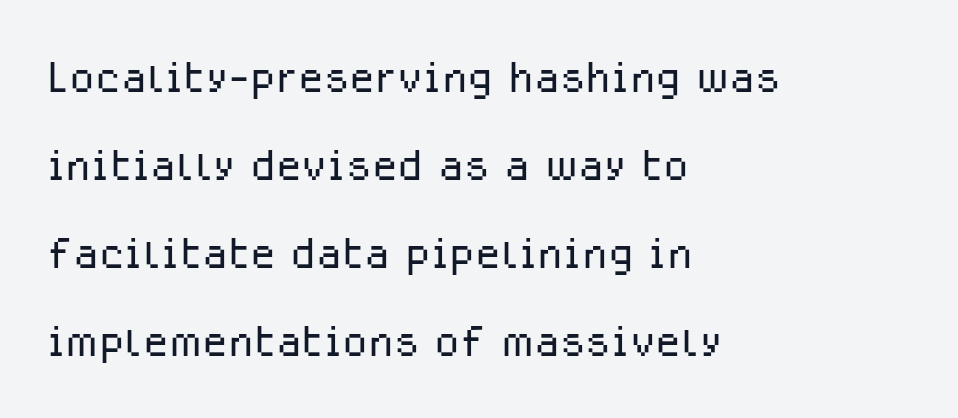
Q: Is the text bold? A: No.
Q: Is the text italic (slanted)? A: No, it is upright.
Q: Is the typeface a serif or a sans-serif typeface? A: Sans-serif.
Q: Is the text underlined? A: No.
Q: How is the paragraph aligned? A: Left-aligned.
Q: Is the spacing between letters normal or unusually wide? A: Normal.
Q: Is the spacing between lines tight, normal or loose? A: Normal.
Q: Width (condensed, normal, or wide)? A: Normal.
Q: Stroke contrast? A: Low.
Q: x-height? A: Medium.
Q: Monospaced? A: No.
